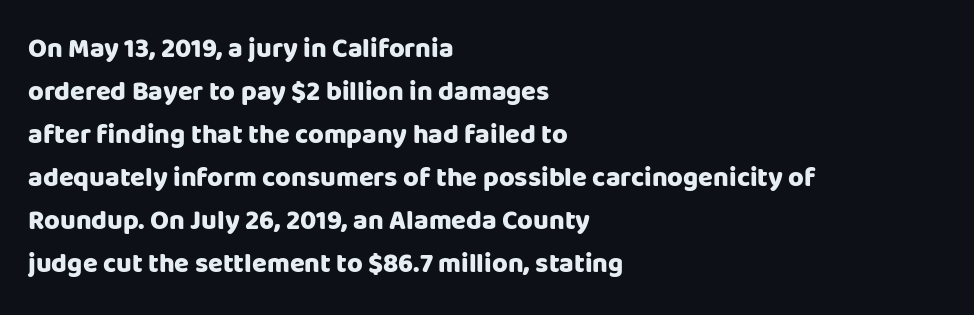
{"italic": "no", "bold": "yes", "underline": "no", "align": "left", "line_spacing": "normal", "line_spacing_ratio": 1.59, "letter_spacing": "normal", "letter_spacing_em": 0.0, "glyph_px": 27}
